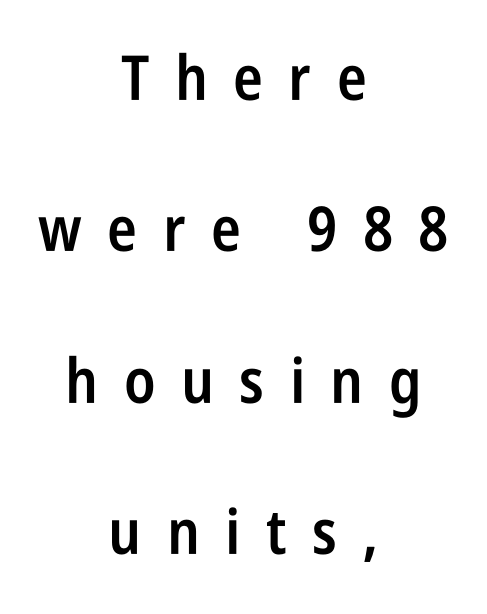
Q: Is the text bold? A: Semi-bold.
Q: Is the text italic (slanted)? A: No, it is upright.
Q: Is the typeface a serif or a sans-serif typeface? A: Sans-serif.
Q: Is the text underlined? A: No.
Q: How is the paragraph aligned? A: Centered.
Q: Is the spacing between letters normal or unusually wide? A: Unusually wide.
Q: Is the spacing between lines tight, normal or loose? A: Loose.
Q: Width (condensed, normal, or wide)? A: Condensed.
Q: Stroke contrast? A: Low.
Q: x-height? A: Large.
Q: Monospaced? A: No.
